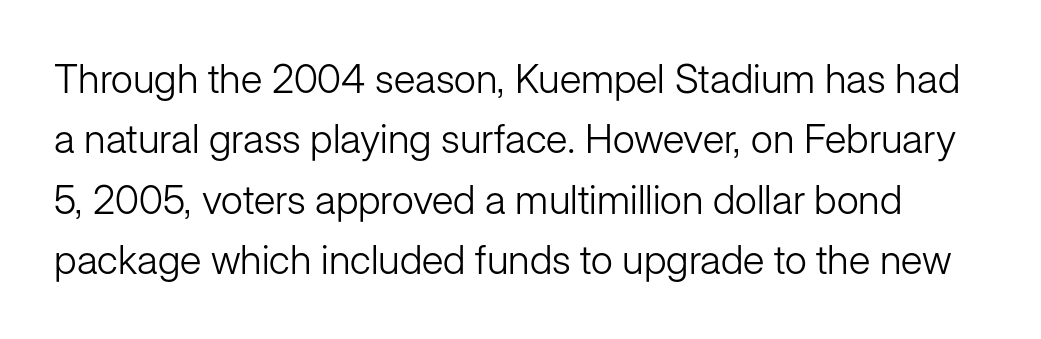
{"serif": "no", "italic": "no", "bold": "no", "weight": "light", "width": "normal", "stroke_contrast": "low", "x_height": "medium", "monospaced": "no", "underline": "no", "line_spacing": "normal", "line_spacing_ratio": 1.51, "letter_spacing": "normal", "letter_spacing_em": 0.0, "glyph_px": 40}
